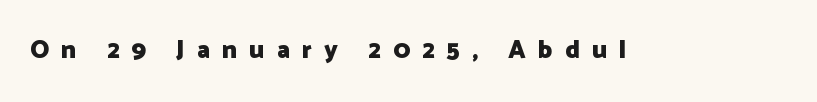
The image shows 25 px bold type, upright; set unusually wide letter spacing (+0.49 em), not underlined.
